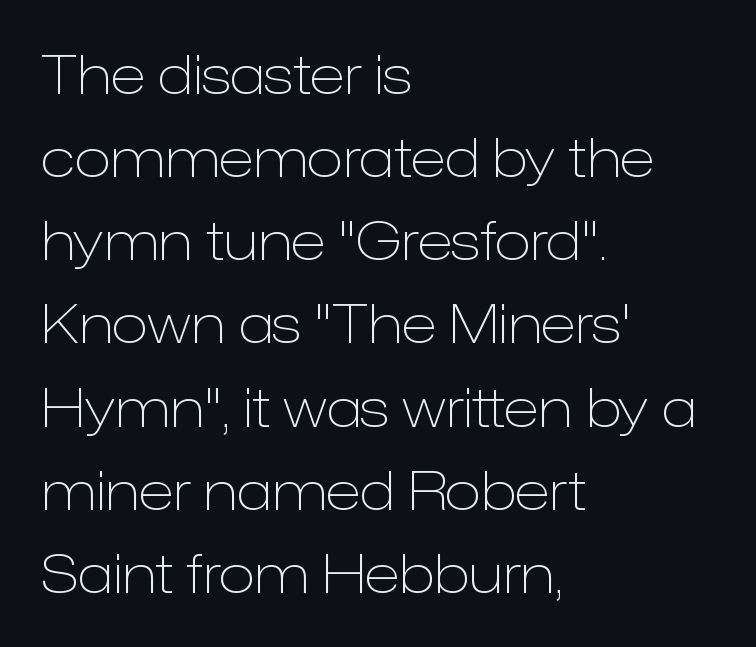
Q: Is the text bold? A: No.
Q: Is the text italic (slanted)? A: No, it is upright.
Q: Is the typeface a serif or a sans-serif typeface? A: Sans-serif.
Q: Is the text underlined? A: No.
Q: How is the paragraph aligned? A: Left-aligned.
Q: Is the spacing between letters normal or unusually wide? A: Normal.
Q: Is the spacing between lines tight, normal or loose? A: Normal.
Q: Width (condensed, normal, or wide)? A: Normal.
Q: Stroke contrast? A: Low.
Q: x-height? A: Medium.
Q: Monospaced? A: No.
